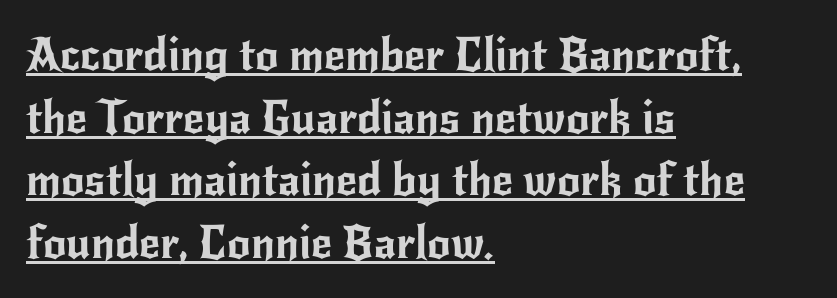
{"serif": "no", "italic": "no", "width": "normal", "stroke_contrast": "low", "x_height": "small", "monospaced": "no", "underline": "yes", "align": "left", "line_spacing": "normal", "line_spacing_ratio": 1.36, "letter_spacing": "normal", "letter_spacing_em": 0.0, "glyph_px": 46}
